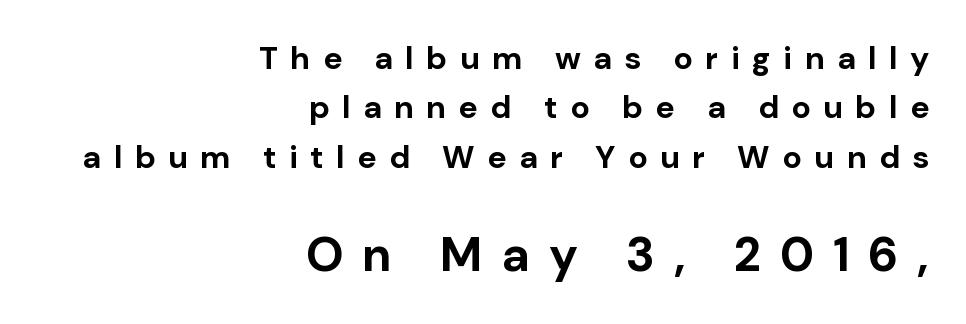
Q: Is the text bold? A: Yes.
Q: Is the text italic (slanted)? A: No, it is upright.
Q: Is the typeface a serif or a sans-serif typeface? A: Sans-serif.
Q: Is the text underlined? A: No.
Q: How is the paragraph aligned? A: Right-aligned.
Q: Is the spacing between letters normal or unusually wide? A: Unusually wide.
Q: Is the spacing between lines tight, normal or loose? A: Normal.
Q: Which block of text is set in a larger size, the first (top) or the second (bottom)? A: The second (bottom) one.
Q: Width (condensed, normal, or wide)? A: Normal.
Q: Stroke contrast? A: Low.
Q: x-height? A: Medium.
Q: Monospaced? A: No.
